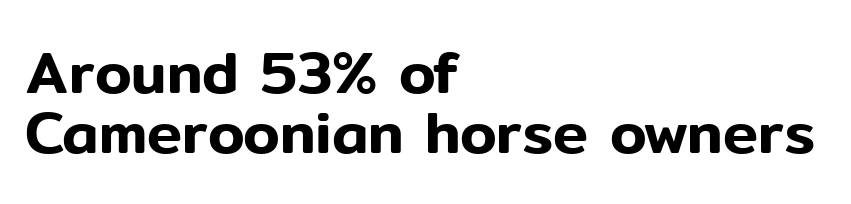
Descender tails drop into unmarked territory. The rendering shows plain stroke endings on the letterforms — a sans-serif design. The compositor pushed each line to the left boundary. This sample has the flowing, uneven cadence of proportional lettering.
